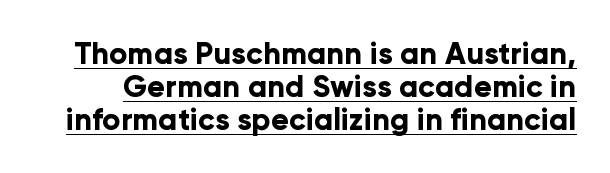
The image shows 30 px bold sans-serif type, upright; set tight line spacing (1.1x), normal letter spacing, underlined; low stroke contrast and a medium x-height.
